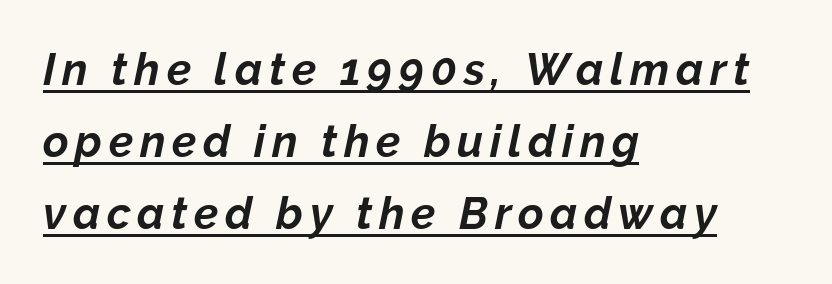
{"italic": "yes", "lean": "right", "slant_degrees": 12, "bold": "yes", "weight": "bold", "width": "normal", "stroke_contrast": "low", "x_height": "medium", "monospaced": "no", "underline": "yes", "align": "left", "line_spacing": "normal", "line_spacing_ratio": 1.64, "glyph_px": 44}
